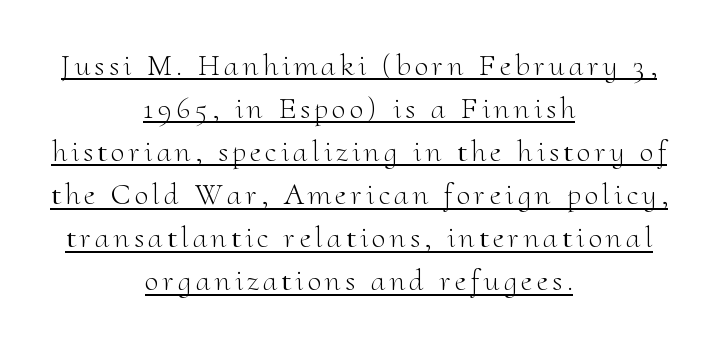
The image shows 31 px light serif type, upright; set centered, normal line spacing (1.39x), underlined; medium stroke contrast and a small x-height.
